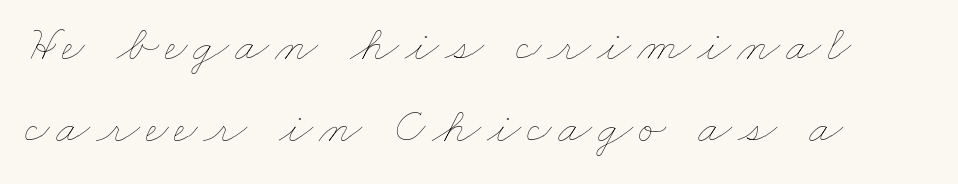
The image shows 50 px thin, wide type; set normal line spacing (1.65x), not underlined; low stroke contrast and a small x-height.
